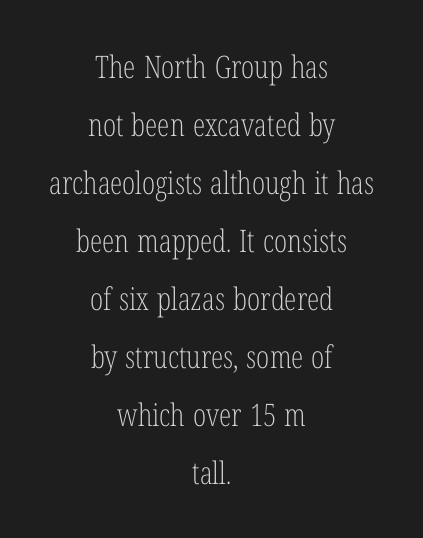
Q: Is the text bold? A: No.
Q: Is the text italic (slanted)? A: No, it is upright.
Q: Is the typeface a serif or a sans-serif typeface? A: Serif.
Q: Is the text underlined? A: No.
Q: How is the paragraph aligned? A: Centered.
Q: Is the spacing between letters normal or unusually wide? A: Normal.
Q: Width (condensed, normal, or wide)? A: Condensed.
Q: Stroke contrast? A: Low.
Q: x-height? A: Medium.
Q: Monospaced? A: No.
